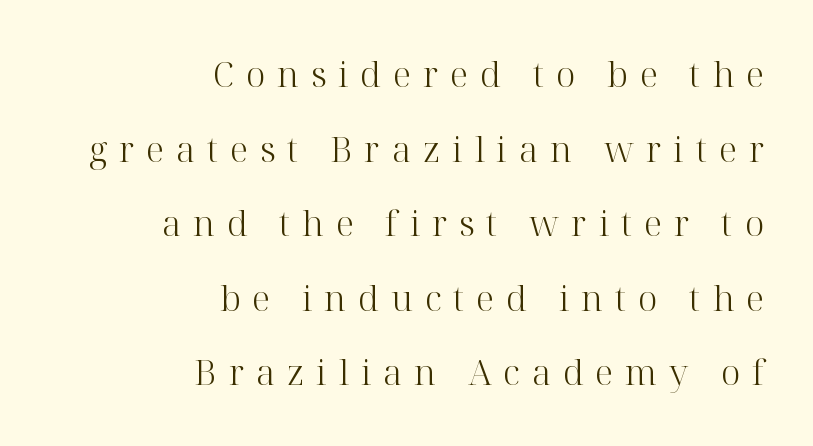
The image shows 35 px light serif type, upright; set right-aligned, loose line spacing (2.13x), unusually wide letter spacing (+0.34 em), not underlined; high stroke contrast and a medium x-height.
